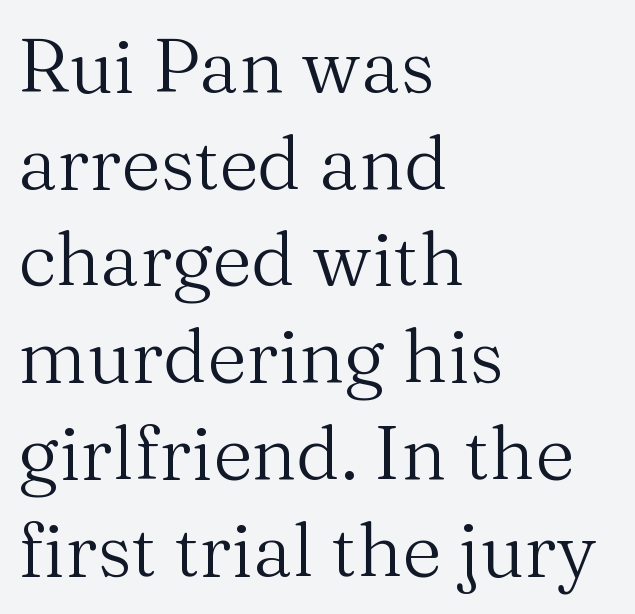
The typeface has the unassuming heft of standard copy or less. The leading is moderate, giving the passage an even texture. Inter-character spacing is left at the font's built-in metrics. Rule under the text: the space is simply empty. The characters display serif detailing at their extremities. It's the straight-up-and-down kind of type.
